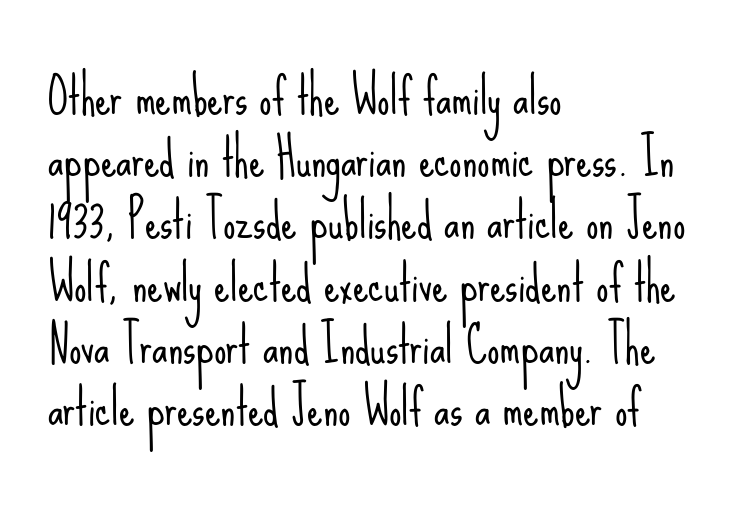
{"serif": "no", "italic": "no", "bold": "no", "weight": "light", "width": "condensed", "stroke_contrast": "low", "x_height": "small", "monospaced": "no", "underline": "no", "align": "left", "line_spacing": "normal", "line_spacing_ratio": 1.27, "letter_spacing": "normal", "letter_spacing_em": 0.0, "glyph_px": 49}
